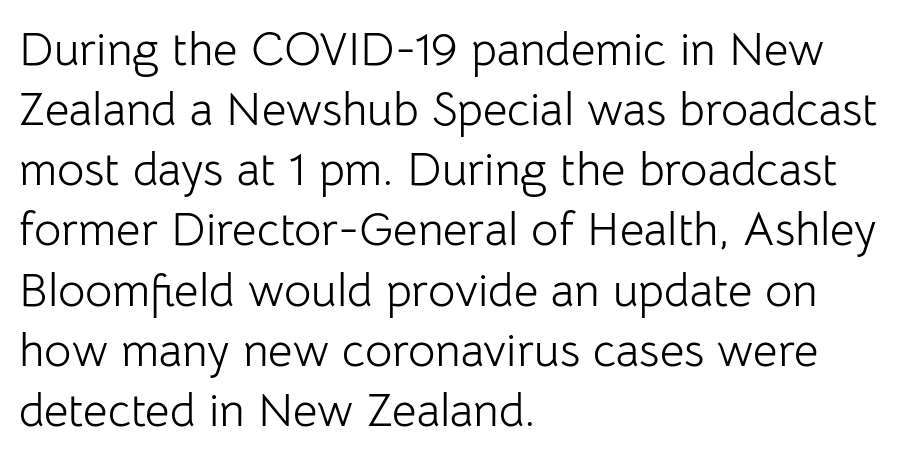
Posture: vertical. Only glyphs here, with clear space below each row. Tracking here is standard; glyphs follow each other at the usual distance. Varying glyph widths throughout — classic text-font behaviour.
